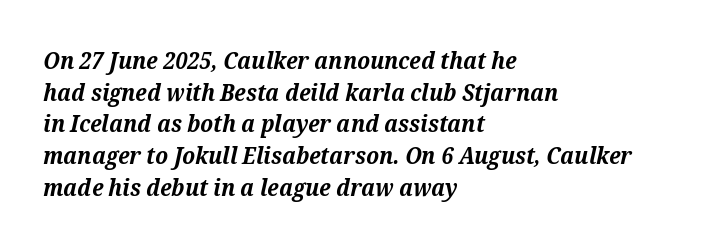
Short and long lines alike share a common starting point at left. The specimen omits any rule beneath the text block's lines. What weight is shown? A full bold with thick strokes. Does the lettering tilt? It does — this is italic. Inter-character spacing is left at the font's built-in metrics. Vertically, the passage feels balanced, rows spaced as you'd expect.
